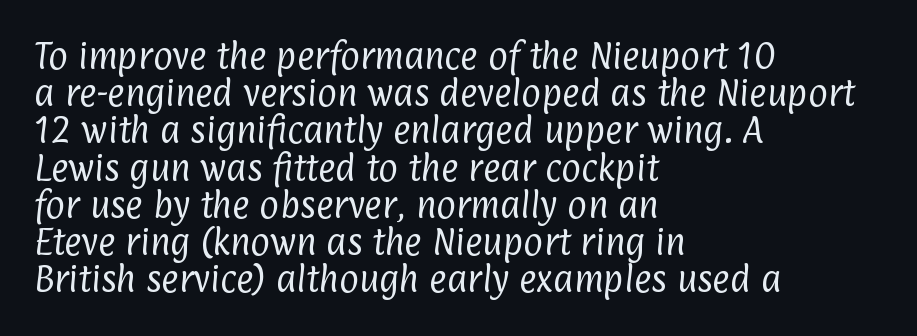
These lines are set flush left with a ragged right edge. The font family rendered here belongs to the sans-serif group. Note the varied advance widths — an 'i' is clearly narrower than an 'm'. Glance below the letters and you will spot only blank space. In terms of letterspacing, this is plain default setting.
